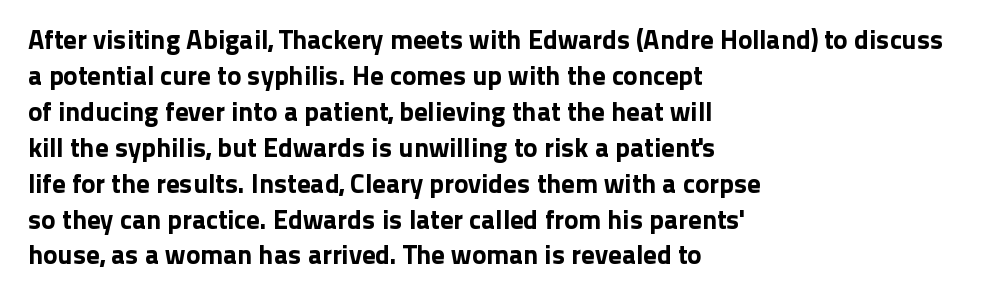
The image shows 27 px text type, upright; set left-aligned, normal line spacing (1.33x), normal letter spacing, not underlined.
